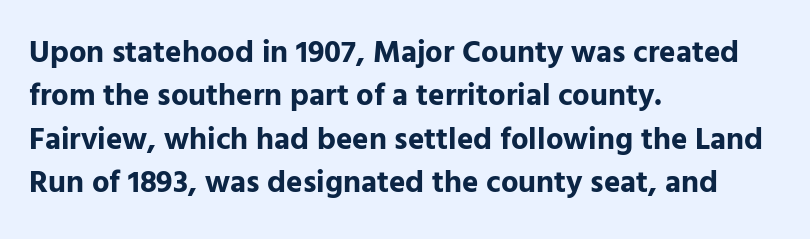
Q: Is the text bold? A: Yes.
Q: Is the text italic (slanted)? A: No, it is upright.
Q: Is the typeface a serif or a sans-serif typeface? A: Sans-serif.
Q: Is the text underlined? A: No.
Q: How is the paragraph aligned? A: Left-aligned.
Q: Is the spacing between letters normal or unusually wide? A: Normal.
Q: Is the spacing between lines tight, normal or loose? A: Normal.
Q: Width (condensed, normal, or wide)? A: Normal.
Q: Stroke contrast? A: Low.
Q: x-height? A: Medium.
Q: Monospaced? A: No.
